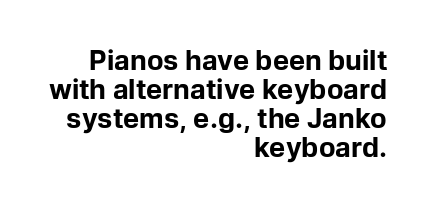
{"italic": "no", "bold": "yes", "underline": "no", "align": "right", "line_spacing": "tight", "line_spacing_ratio": 1.07, "letter_spacing": "normal", "letter_spacing_em": 0.0, "glyph_px": 27}
